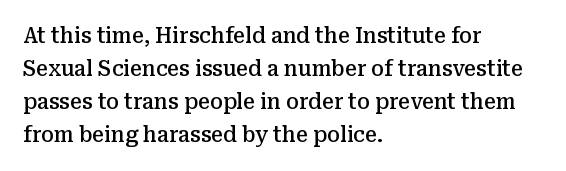
Q: Is the text bold? A: Semi-bold.
Q: Is the text italic (slanted)? A: No, it is upright.
Q: Is the text underlined? A: No.
Q: How is the paragraph aligned? A: Left-aligned.
Q: Is the spacing between letters normal or unusually wide? A: Normal.
Q: Is the spacing between lines tight, normal or loose? A: Normal.
